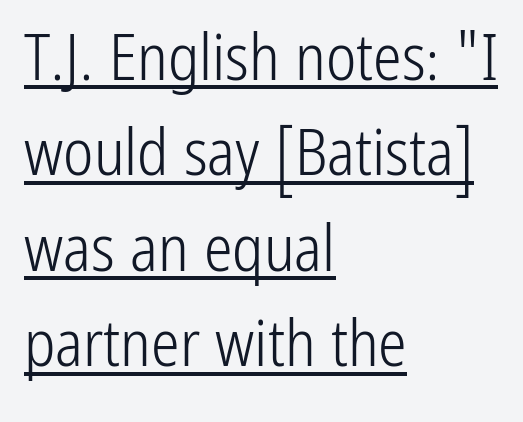
The image shows 64 px light, condensed sans-serif type, upright; set left-aligned, normal line spacing (1.49x), normal letter spacing, underlined; low stroke contrast and a medium x-height.
